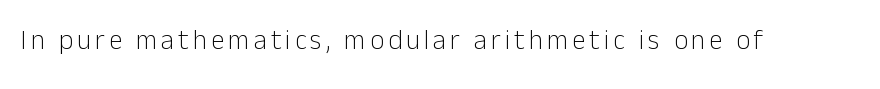
{"italic": "no", "bold": "no", "underline": "no", "glyph_px": 27}
